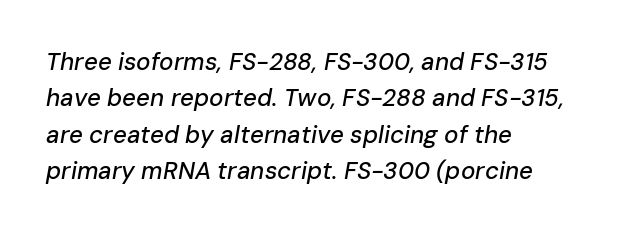
The image shows 24 px text type, italic (leaning right); set left-aligned, normal line spacing (1.52x), normal letter spacing, not underlined.
